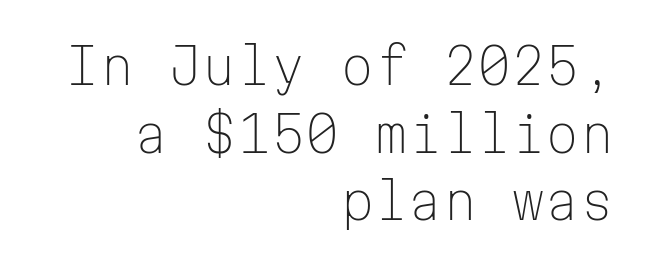
{"serif": "no", "italic": "no", "bold": "no", "weight": "light", "width": "normal", "stroke_contrast": "low", "x_height": "medium", "monospaced": "yes", "underline": "no", "align": "right", "line_spacing": "normal", "line_spacing_ratio": 1.38, "letter_spacing": "normal", "letter_spacing_em": 0.0, "glyph_px": 49}
